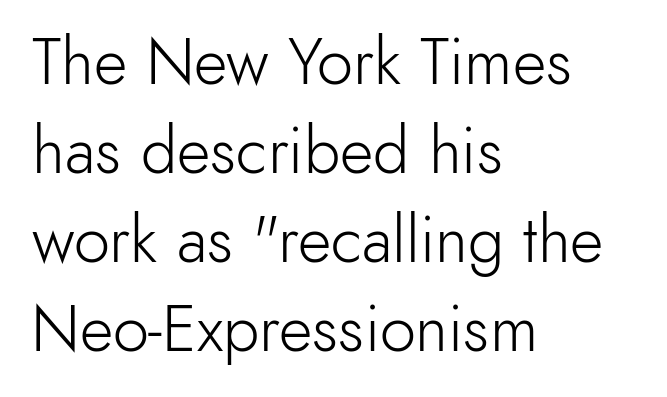
Nothing unusual about the tracking: characters are spaced as the font intends. When letters stand straight like this, we call the style roman or upright. The face used here is a sans, in the tradition of grotesques and geometrics. Reading down the block, your eye returns to a fixed left position each line. Vertically, the passage feels balanced, rows spaced as you'd expect.
